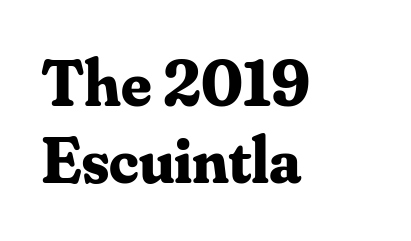
Q: Is the text bold? A: Yes.
Q: Is the text italic (slanted)? A: No, it is upright.
Q: Is the typeface a serif or a sans-serif typeface? A: Serif.
Q: Is the text underlined? A: No.
Q: How is the paragraph aligned? A: Left-aligned.
Q: Is the spacing between letters normal or unusually wide? A: Normal.
Q: Width (condensed, normal, or wide)? A: Normal.
Q: Stroke contrast? A: Medium.
Q: x-height? A: Small.
Q: Monospaced? A: No.
